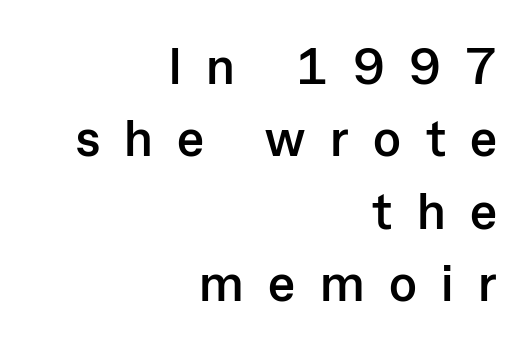
Q: Is the text bold? A: Yes.
Q: Is the text italic (slanted)? A: No, it is upright.
Q: Is the typeface a serif or a sans-serif typeface? A: Sans-serif.
Q: Is the text underlined? A: No.
Q: How is the paragraph aligned? A: Right-aligned.
Q: Is the spacing between letters normal or unusually wide? A: Unusually wide.
Q: Is the spacing between lines tight, normal or loose? A: Normal.
Q: Width (condensed, normal, or wide)? A: Normal.
Q: Stroke contrast? A: Low.
Q: x-height? A: Medium.
Q: Monospaced? A: No.
